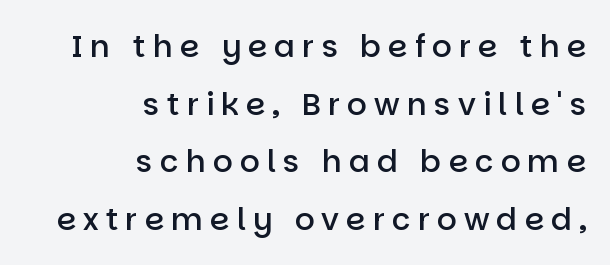
The image shows 31 px semibold sans-serif type, upright; set right-aligned, line spacing 1.86x, unusually wide letter spacing (+0.23 em), not underlined; low stroke contrast and a large x-height.
